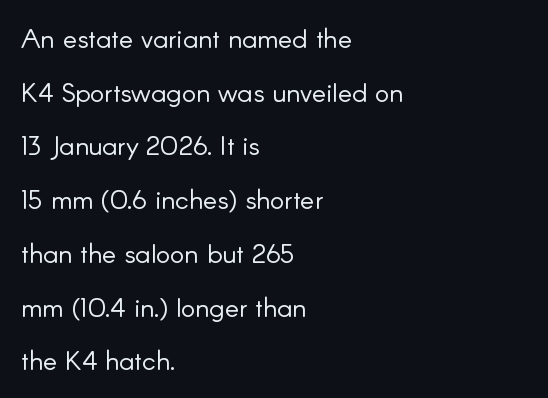
Decoration check: the copy has no underline. Weight: not bold — regular or lighter. Leading: increased. Spacing between characters is what you'd get straight out of the box. Left-aligned paragraph, ragged on the right. A typesetter would mark this as roman, not italic.
